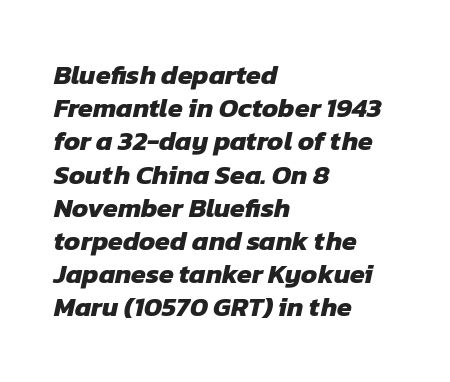
{"bold": "yes", "underline": "no", "align": "left", "line_spacing_ratio": 1.23, "letter_spacing": "normal", "letter_spacing_em": 0.0, "glyph_px": 27}
